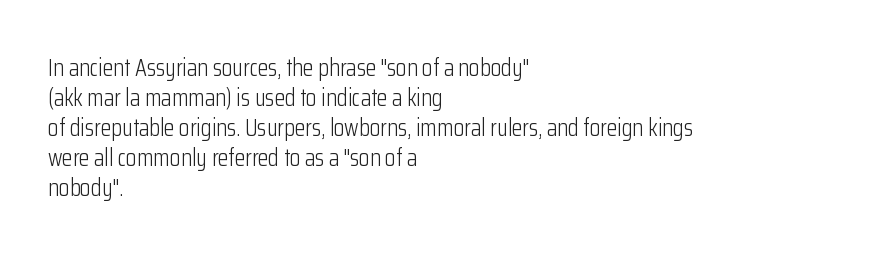
The image shows 24 px text type, upright; set left-aligned, normal line spacing (1.25x), normal letter spacing, not underlined.
